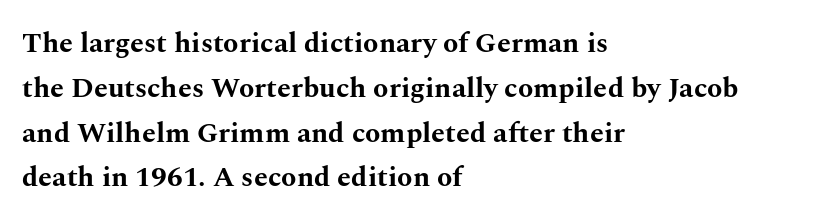
Inter-character spacing is left at the font's built-in metrics. Note: serifs present on the glyphs. This sample has the flowing, uneven cadence of proportional lettering. How heavy is the stroke? Heavy — this is a bold.
